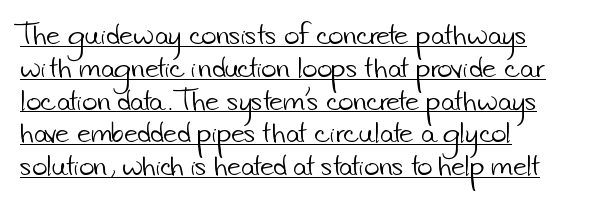
The image shows 26 px text type; set left-aligned, normal line spacing (1.26x), normal letter spacing, underlined.
